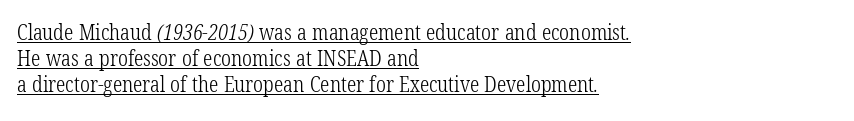
{"bold": "no", "underline": "yes", "align": "left", "line_spacing_ratio": 1.24, "letter_spacing": "normal", "letter_spacing_em": 0.0, "glyph_px": 21}
